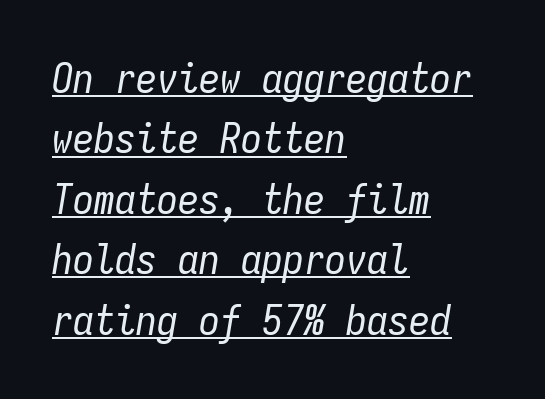
The image shows 42 px regular-weight, condensed type, italic (leaning right), monospaced; set left-aligned, normal line spacing (1.44x), normal letter spacing, underlined; low stroke contrast and a medium x-height.
